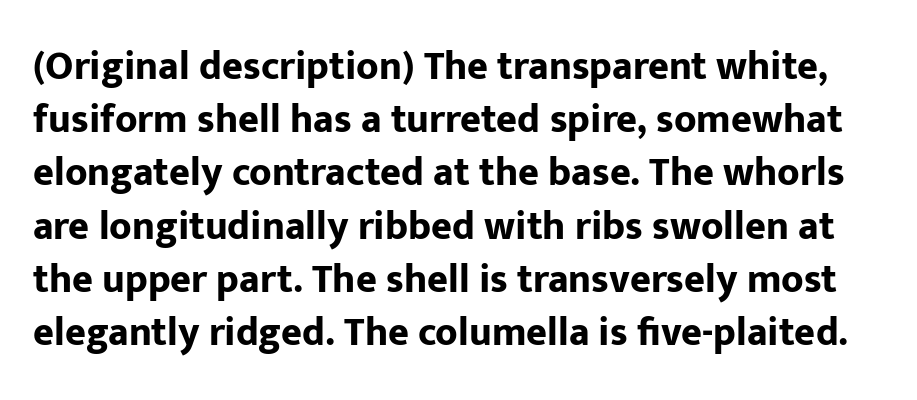
{"serif": "no", "italic": "no", "bold": "yes", "weight": "bold", "width": "normal", "stroke_contrast": "low", "x_height": "medium", "monospaced": "no", "underline": "no", "line_spacing": "normal", "line_spacing_ratio": 1.33, "letter_spacing": "normal", "letter_spacing_em": 0.0, "glyph_px": 40}
